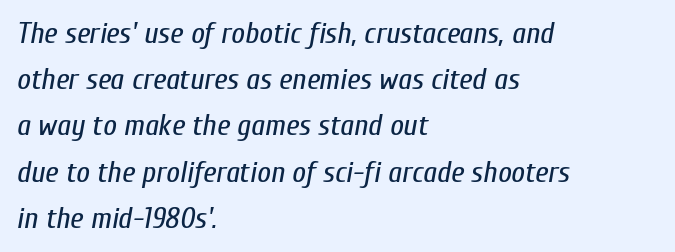
Q: Is the text bold? A: No.
Q: Is the text italic (slanted)? A: Yes, it leans right by about 10 degrees.
Q: Is the text underlined? A: No.
Q: How is the paragraph aligned? A: Left-aligned.
Q: Is the spacing between letters normal or unusually wide? A: Normal.
Q: Is the spacing between lines tight, normal or loose? A: Normal.
Q: Width (condensed, normal, or wide)? A: Condensed.
Q: Stroke contrast? A: Low.
Q: x-height? A: Medium.
Q: Monospaced? A: No.
